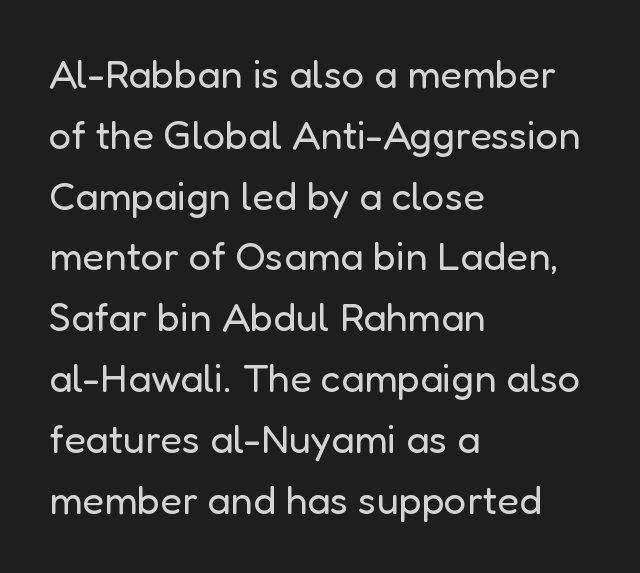
The image shows 40 px regular-weight sans-serif type, upright; set left-aligned, normal line spacing (1.52x), normal letter spacing, not underlined; low stroke contrast and a medium x-height.
